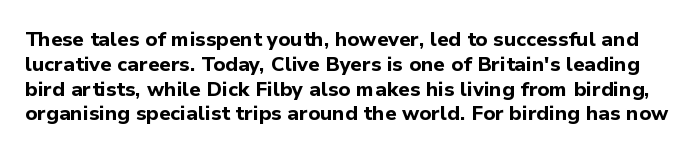
{"italic": "no", "bold": "yes", "underline": "no", "line_spacing_ratio": 1.24, "letter_spacing": "normal", "letter_spacing_em": 0.0, "glyph_px": 20}
